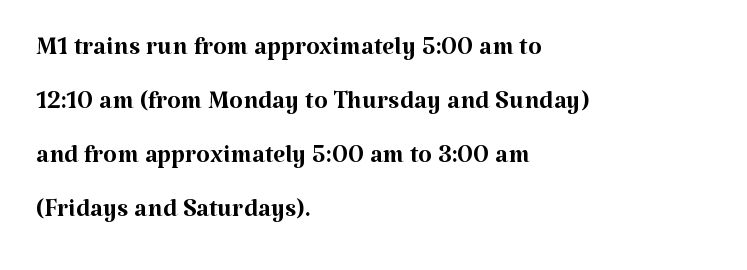
Letterform terminals end in serifs throughout the passage. Do the letters lean? They stand straight. Heaviness? Minimal to ordinary, like unemphasized prose. This sample uses plain, unmodified letter spacing.
